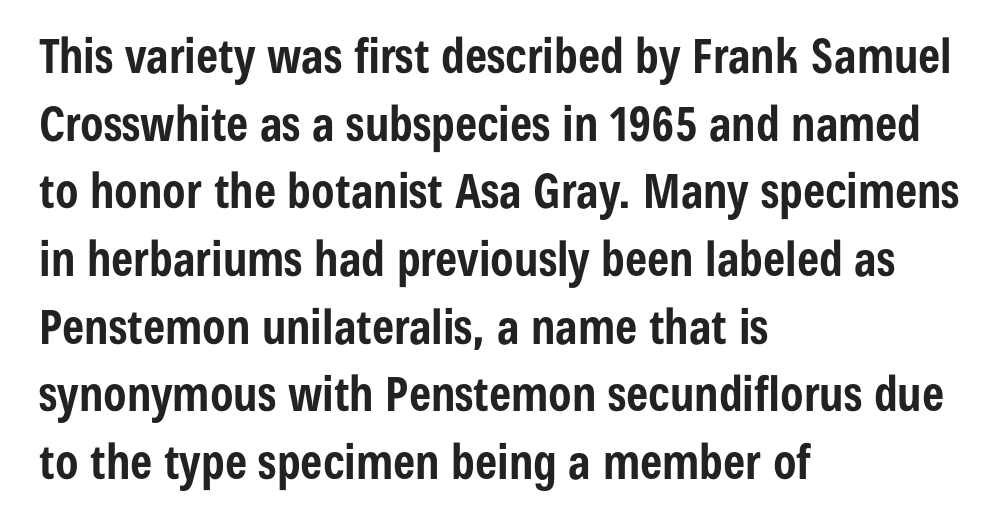
Leftover space on each line is placed entirely after the last word. Look at the bottom of the vertical strokes: they stop flat, with no serifs. This sample keeps an unexceptional amount of space between lines. These lines carry a lot of weight — the face is fully bold.
